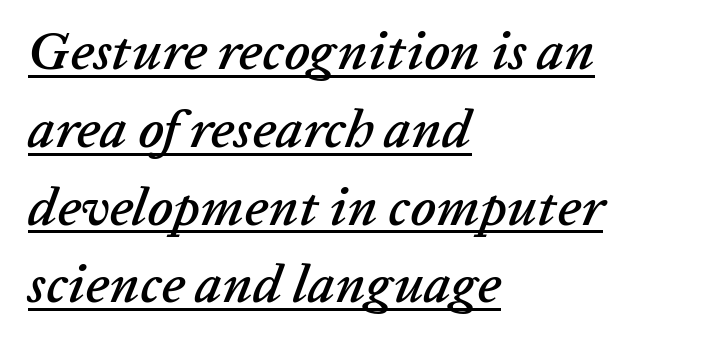
{"italic": "yes", "lean": "right", "slant_degrees": 20, "width": "normal", "stroke_contrast": "low", "x_height": "medium", "monospaced": "no", "underline": "yes", "align": "left", "line_spacing": "normal", "line_spacing_ratio": 1.44, "letter_spacing": "normal", "letter_spacing_em": 0.0, "glyph_px": 54}
